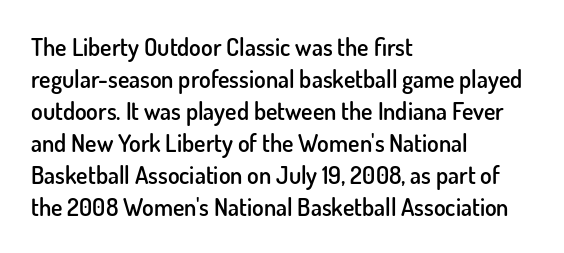
The foot of each line stays bare and open. Weight check: semibold — heavier than regular, not quite bold. Summary of vertical rhythm: regular, with standard interline spacing. Alignment: flush left.
